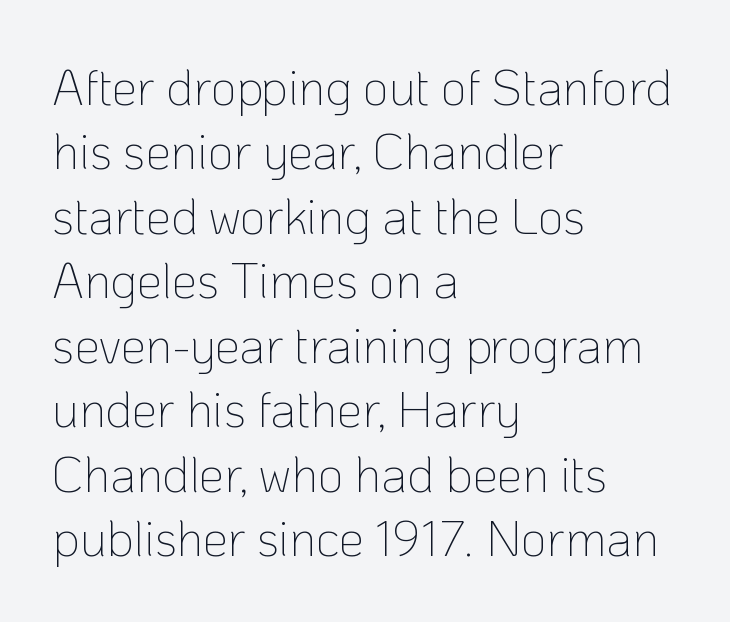
Stroke mass is kept to a normal reading level or below. It's the straight-up-and-down kind of type. A typesetter would call this proportional, since set widths differ per character. Is the block centered? No — it sits flush against the left margin. This block has exactly the height ordinary leading produces.
